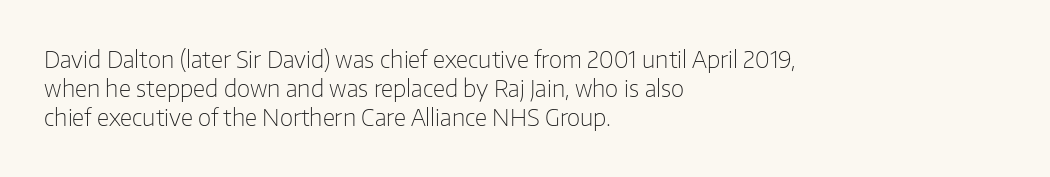
Nothing unusual about the tracking: characters are spaced as the font intends. Caption: multi-line text, flush left, ragged right. How would I describe the line gaps? Plain and ordinary. Unbolded letterforms with no extra heft.
